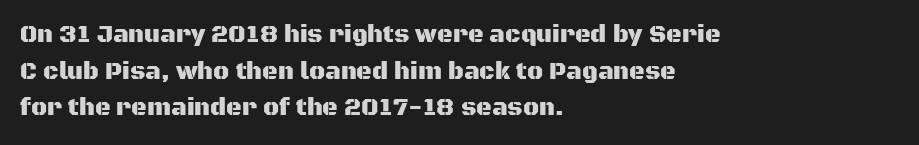
Q: Is the text italic (slanted)? A: No, it is upright.
Q: Is the text underlined? A: No.
Q: How is the paragraph aligned? A: Left-aligned.
Q: Is the spacing between letters normal or unusually wide? A: Normal.
Q: Is the spacing between lines tight, normal or loose? A: Normal.
